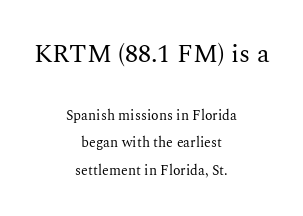
Q: Is the text bold? A: No.
Q: Is the text italic (slanted)? A: No, it is upright.
Q: Is the text underlined? A: No.
Q: How is the paragraph aligned? A: Centered.
Q: Is the spacing between letters normal or unusually wide? A: Normal.
Q: Is the spacing between lines tight, normal or loose? A: Loose.
Q: Which block of text is set in a larger size, the first (top) or the second (bottom)? A: The first (top) one.
